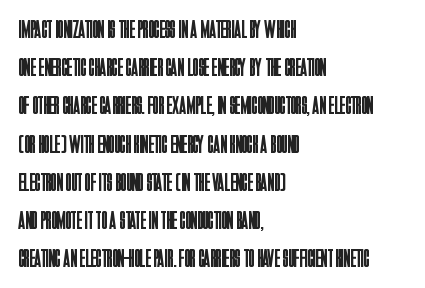
The vertical gap from one line to the next is medium. Quick note: underline off. The characters are drawn with everyday or finer stroke widths. A typesetter would mark this as roman, not italic. Caption: multi-line text, flush left, ragged right.
